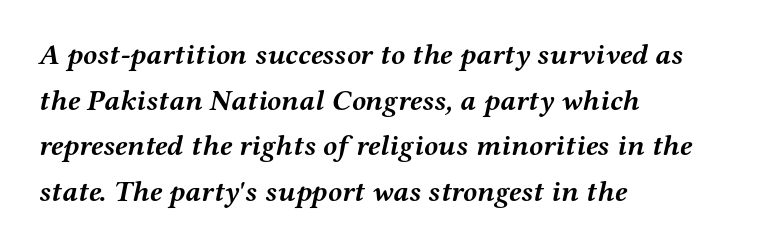
Between one letter and the next there's only the usual sliver of space. To sum up the face: it has serifs. The passage shown is emphatically bold. There's an unmistakable incline to the writing here. Here the designer chose a conventional face with non-uniform glyph widths.
